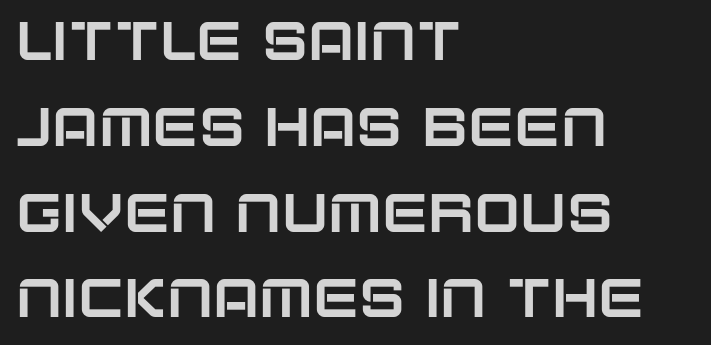
Letter spacing: default. The face used here is proportionally spaced, like ordinary book or web type. To sum up the face: it is a sans, with no serifs. The baseline area is clear.
